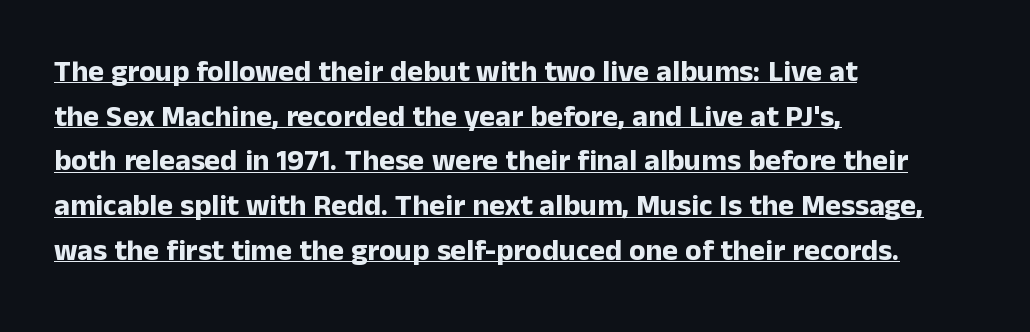
Q: Is the text bold? A: Yes.
Q: Is the text italic (slanted)? A: No, it is upright.
Q: Is the typeface a serif or a sans-serif typeface? A: Sans-serif.
Q: Is the text underlined? A: Yes.
Q: How is the paragraph aligned? A: Left-aligned.
Q: Is the spacing between letters normal or unusually wide? A: Normal.
Q: Is the spacing between lines tight, normal or loose? A: Normal.
Q: Width (condensed, normal, or wide)? A: Normal.
Q: Stroke contrast? A: Low.
Q: x-height? A: Medium.
Q: Monospaced? A: No.
